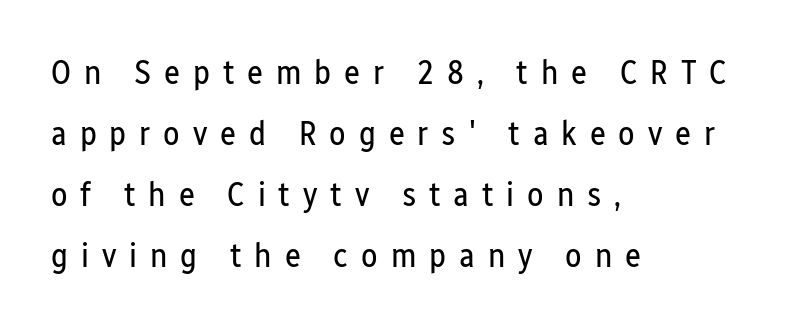
{"serif": "no", "italic": "no", "bold": "no", "weight": "regular", "width": "condensed", "stroke_contrast": "low", "x_height": "medium", "monospaced": "no", "underline": "no", "align": "left", "line_spacing_ratio": 1.79, "letter_spacing": "wide", "letter_spacing_em": 0.38, "glyph_px": 34}
